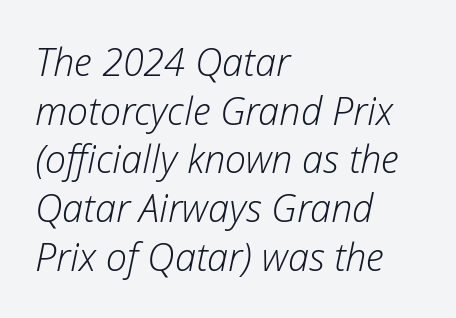
The image shows 38 px light type, italic (leaning right); set left-aligned, normal line spacing (1.28x), normal letter spacing, not underlined; low stroke contrast and a medium x-height.
